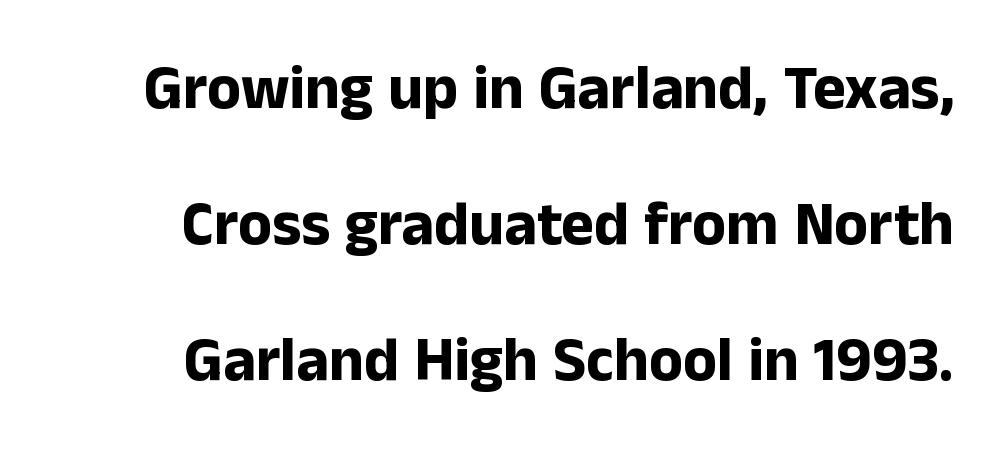
Loosely led — the rows are spread out. Each letter keeps its own natural width here, so spacing adapts to shape. Nothing unusual about the tracking: characters are spaced as the font intends. Chunky letters — that's bold for sure. Every character sits straight up, as roman type does. Reading down the block, your eye finds every line finishing at a fixed right position.
